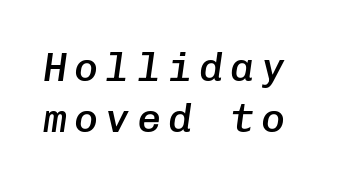
The image shows 40 px semibold type, italic (leaning right), monospaced; set left-aligned, normal line spacing (1.28x), not underlined; low stroke contrast and a medium x-height.
